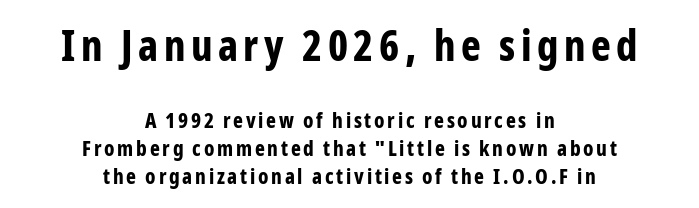
The image shows 42 px bold, condensed sans-serif type, upright; set centered, normal line spacing (1.33x), not underlined; the first (top) block is 2.0x larger; low stroke contrast and a medium x-height.
